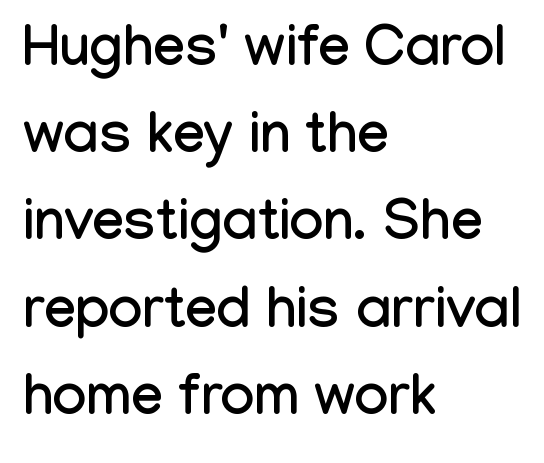
Q: Is the text italic (slanted)? A: No, it is upright.
Q: Is the typeface a serif or a sans-serif typeface? A: Sans-serif.
Q: Is the text underlined? A: No.
Q: How is the paragraph aligned? A: Left-aligned.
Q: Is the spacing between letters normal or unusually wide? A: Normal.
Q: Is the spacing between lines tight, normal or loose? A: Normal.
Q: Width (condensed, normal, or wide)? A: Condensed.
Q: Stroke contrast? A: Low.
Q: x-height? A: Medium.
Q: Monospaced? A: No.
